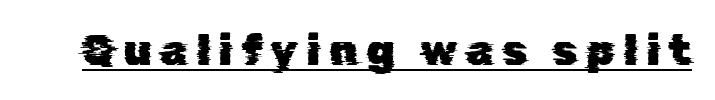
The image shows 43 px sans-serif type; set unusually wide letter spacing (+0.2 em), underlined; low stroke contrast and a medium x-height.
